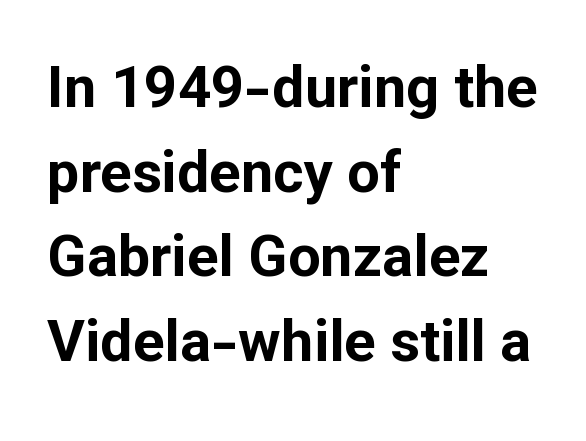
The image shows 58 px bold sans-serif type, upright; set left-aligned, normal line spacing (1.46x), normal letter spacing, not underlined; low stroke contrast and a medium x-height.
